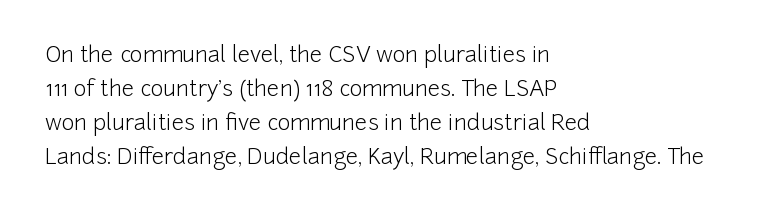
The image shows 22 px text type, upright; set left-aligned, normal line spacing (1.54x), normal letter spacing, not underlined.
